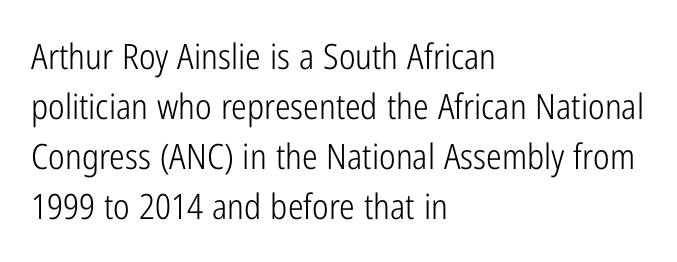
The image shows 35 px light, condensed sans-serif type, upright; set left-aligned, normal line spacing (1.43x), normal letter spacing, not underlined; low stroke contrast and a medium x-height.
